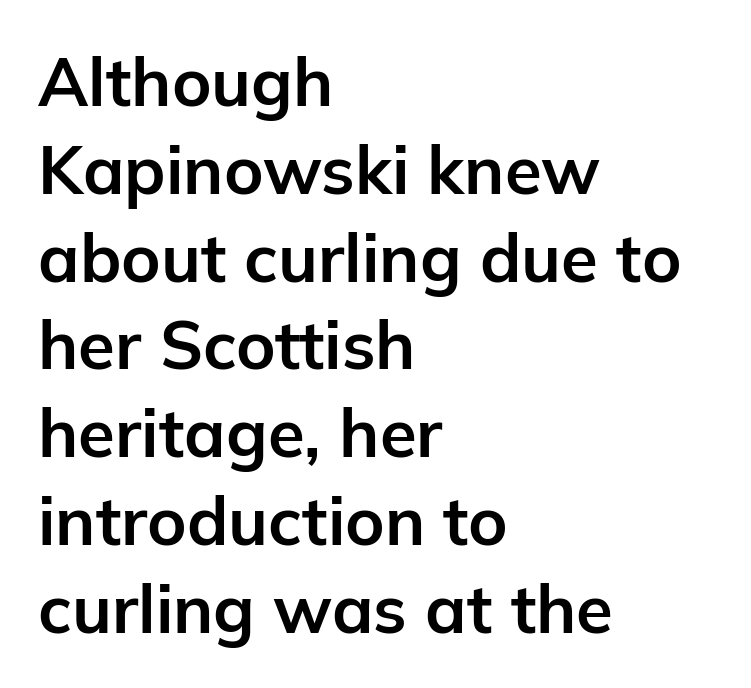
The image shows 67 px bold sans-serif type, upright; set left-aligned, normal line spacing (1.31x), normal letter spacing, not underlined; low stroke contrast and a medium x-height.
